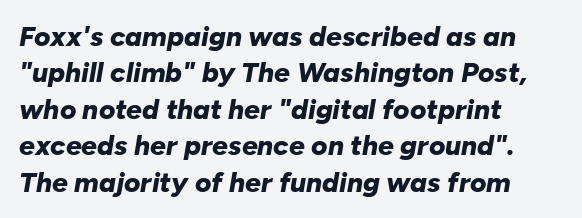
{"italic": "yes", "lean": "right", "slant_degrees": 10, "bold": "yes", "weight": "bold", "width": "normal", "stroke_contrast": "low", "x_height": "medium", "monospaced": "no", "underline": "no", "align": "left", "line_spacing": "normal", "line_spacing_ratio": 1.3, "letter_spacing": "normal", "letter_spacing_em": 0.0, "glyph_px": 28}
